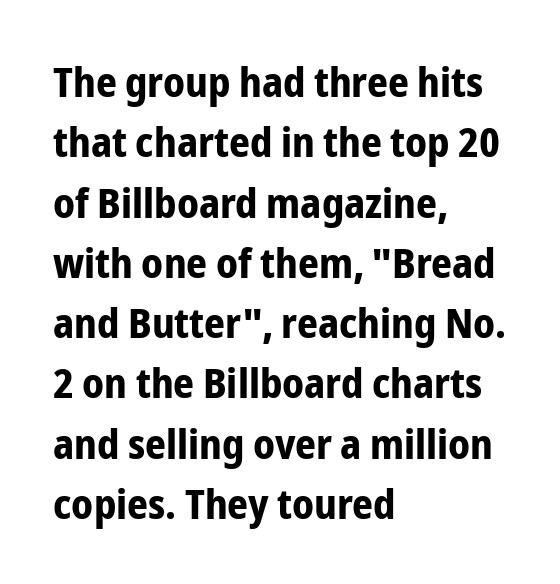
The image shows 41 px bold, condensed sans-serif type, upright; set left-aligned, normal line spacing (1.47x), normal letter spacing, not underlined; low stroke contrast and a medium x-height.
